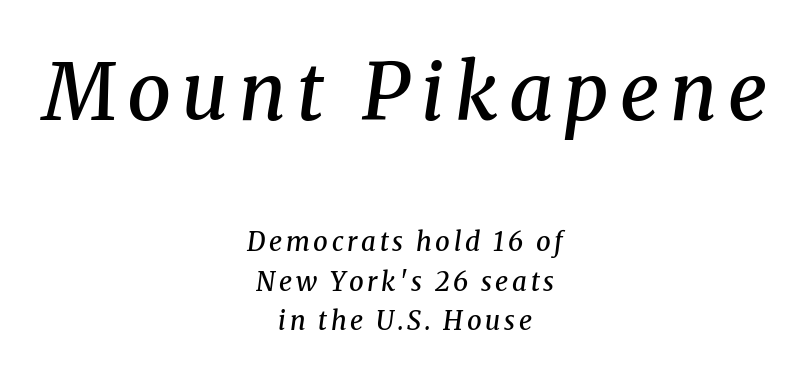
Q: Is the text bold? A: Semi-bold.
Q: Is the text italic (slanted)? A: Yes, it leans right by about 8 degrees.
Q: Is the typeface a serif or a sans-serif typeface? A: Serif.
Q: Is the text underlined? A: No.
Q: How is the paragraph aligned? A: Centered.
Q: Is the spacing between lines tight, normal or loose? A: Normal.
Q: Which block of text is set in a larger size, the first (top) or the second (bottom)? A: The first (top) one.
Q: Width (condensed, normal, or wide)? A: Normal.
Q: Stroke contrast? A: Medium.
Q: x-height? A: Medium.
Q: Monospaced? A: No.
